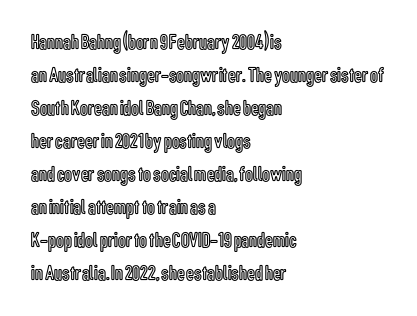
The image shows 22 px text type, upright; set left-aligned, normal line spacing (1.5x), normal letter spacing, not underlined.
